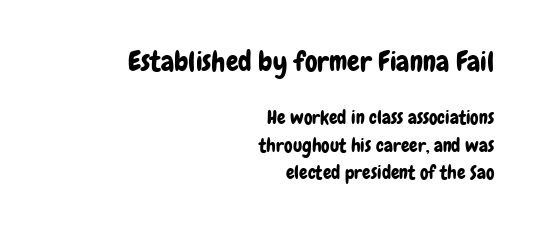
The image shows 28 px condensed sans-serif type, upright; set right-aligned, normal line spacing (1.43x), normal letter spacing, not underlined; the first (top) block is 1.47x larger; low stroke contrast and a medium x-height.
